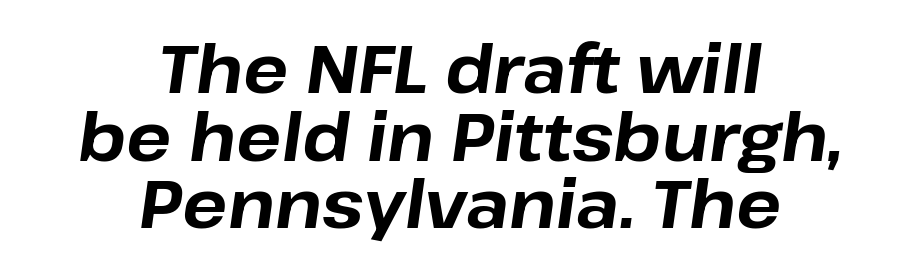
{"italic": "yes", "lean": "right", "slant_degrees": 8, "bold": "yes", "weight": "bold", "width": "normal", "stroke_contrast": "low", "x_height": "medium", "monospaced": "no", "underline": "no", "align": "center", "line_spacing": "tight", "line_spacing_ratio": 1.01, "letter_spacing": "normal", "letter_spacing_em": 0.0, "glyph_px": 67}
